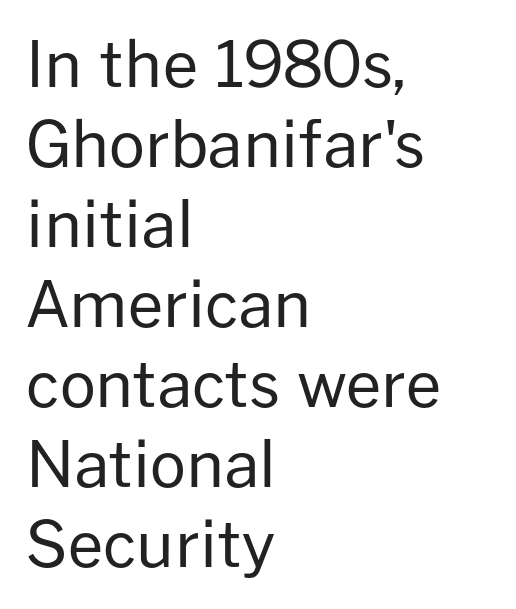
Leading: standard. Looks like regular typesetting: each glyph gets only the width it needs. In CSS terms this would be text-align: left. Each row of text sits above clean, open space. The letterforms sit shoulder to shoulder at normal distance. Is this a heavy cut? Hardly; it is regular or lighter.
